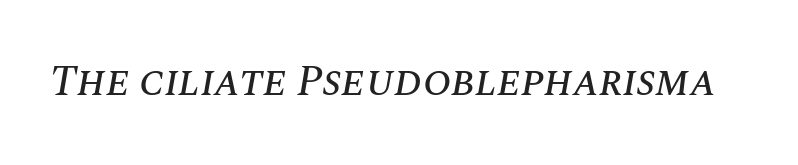
No extra tracking has been applied to these lines. Lines of text with bare space underneath. The glyphs look as if they've been sheared to an angle. Is this a fixed-width face? No — the glyphs have proportional, varying widths.
